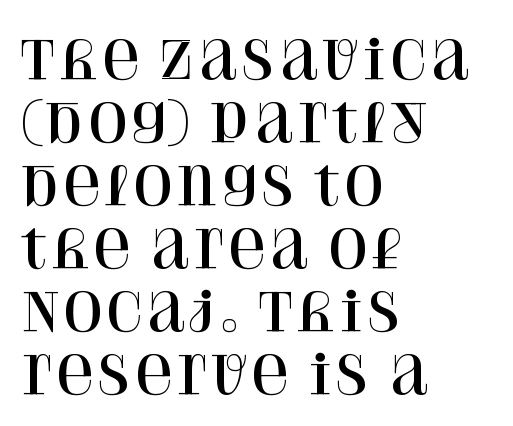
The image shows 52 px serif type, upright; set left-aligned, line spacing 1.21x, normal letter spacing, not underlined; high stroke contrast and a large x-height.
